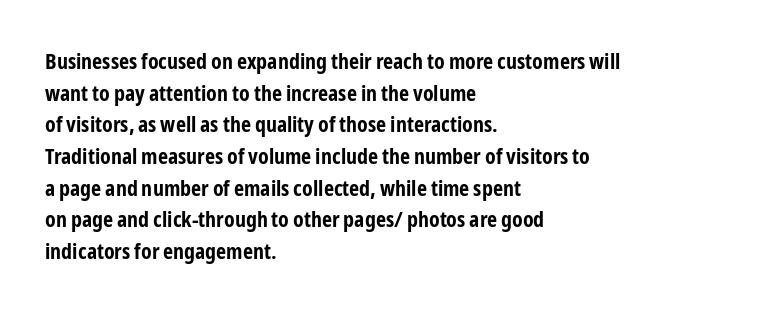
The image shows 22 px bold type, upright; set left-aligned, normal line spacing (1.44x), normal letter spacing, not underlined.
